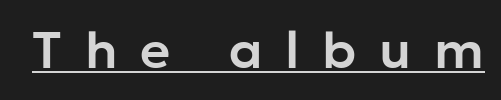
Q: Is the text italic (slanted)? A: No, it is upright.
Q: Is the typeface a serif or a sans-serif typeface? A: Sans-serif.
Q: Is the text underlined? A: Yes.
Q: Is the spacing between letters normal or unusually wide? A: Unusually wide.
Q: Width (condensed, normal, or wide)? A: Normal.
Q: Stroke contrast? A: Low.
Q: x-height? A: Medium.
Q: Monospaced? A: No.
